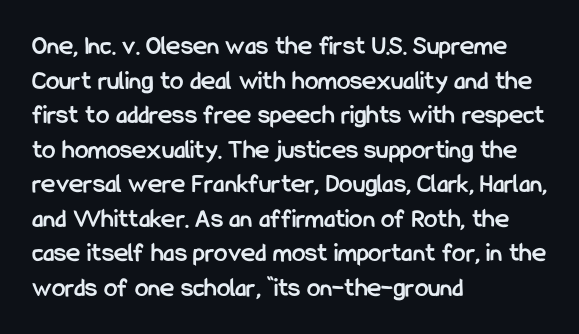
Compared with typical body copy, the letter spacing here is the same. The setting favours the left margin, as ordinary paragraphs usually do. Heft: maximum for text — a bold. Beneath every word, the page is bare. Successive baselines arrive at the customary interval. These lines were composed using upright roman letters.
